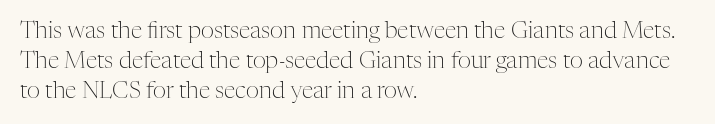
The image shows 23 px text type, upright; set left-aligned, normal line spacing (1.3x), normal letter spacing, not underlined.
